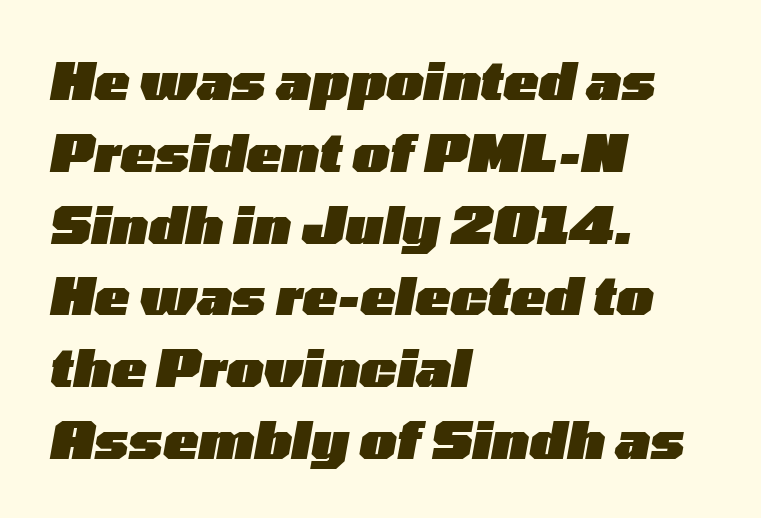
{"italic": "yes", "lean": "right", "slant_degrees": 10, "bold": "yes", "weight": "heavy", "width": "wide", "stroke_contrast": "low", "x_height": "medium", "monospaced": "no", "underline": "no", "align": "left", "line_spacing": "normal", "line_spacing_ratio": 1.38, "letter_spacing": "normal", "letter_spacing_em": 0.0, "glyph_px": 52}
